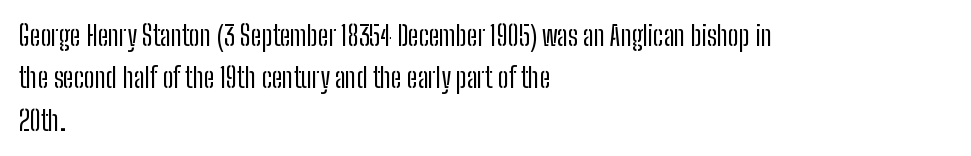
The image shows 27 px text type, upright; set left-aligned, normal line spacing (1.57x), normal letter spacing, not underlined.
